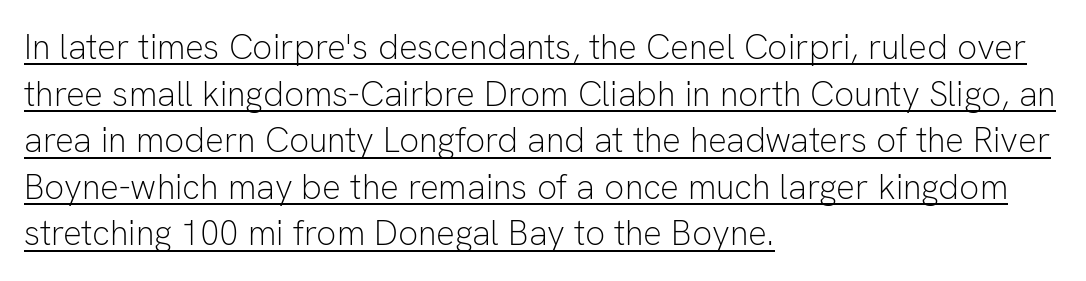
Q: Is the text bold? A: No.
Q: Is the text italic (slanted)? A: No, it is upright.
Q: Is the typeface a serif or a sans-serif typeface? A: Sans-serif.
Q: Is the text underlined? A: Yes.
Q: How is the paragraph aligned? A: Left-aligned.
Q: Is the spacing between letters normal or unusually wide? A: Normal.
Q: Is the spacing between lines tight, normal or loose? A: Normal.
Q: Width (condensed, normal, or wide)? A: Normal.
Q: Stroke contrast? A: Low.
Q: x-height? A: Medium.
Q: Monospaced? A: No.
